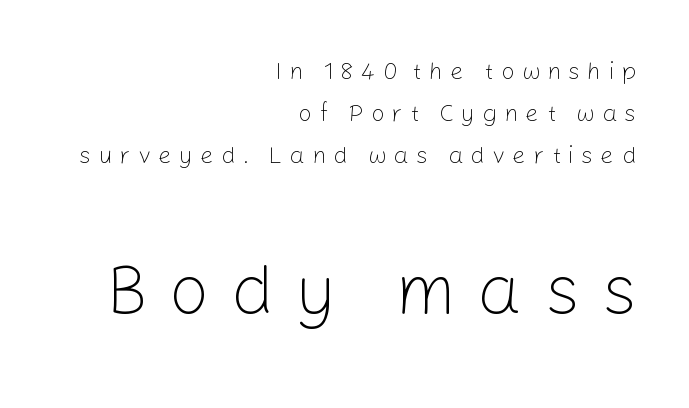
The image shows 71 px light sans-serif type, upright; set right-aligned, line spacing 1.75x, unusually wide letter spacing (+0.3 em), not underlined; the second (bottom) block is 2.96x larger; low stroke contrast and a medium x-height.
